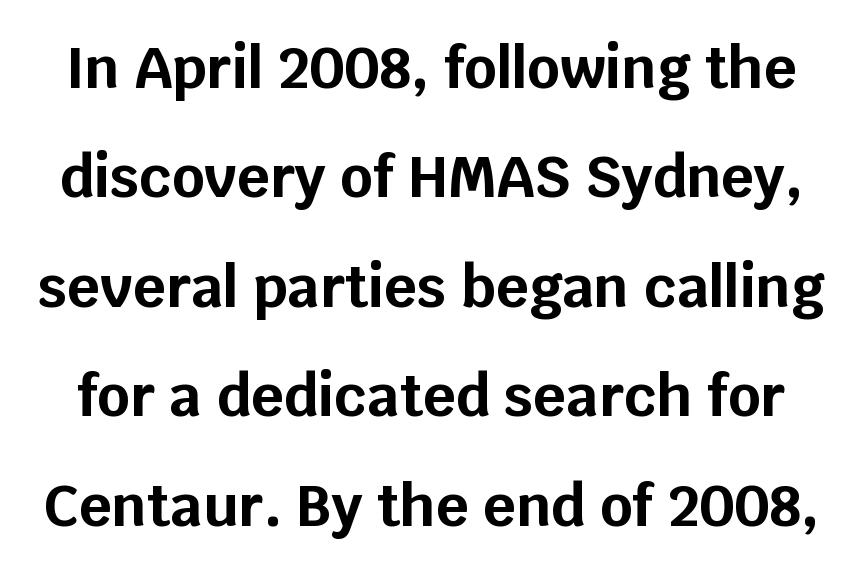
Q: Is the text bold? A: Yes.
Q: Is the text italic (slanted)? A: No, it is upright.
Q: Is the typeface a serif or a sans-serif typeface? A: Sans-serif.
Q: Is the text underlined? A: No.
Q: Is the spacing between letters normal or unusually wide? A: Normal.
Q: Is the spacing between lines tight, normal or loose? A: Loose.
Q: Width (condensed, normal, or wide)? A: Normal.
Q: Stroke contrast? A: Low.
Q: x-height? A: Large.
Q: Monospaced? A: No.
